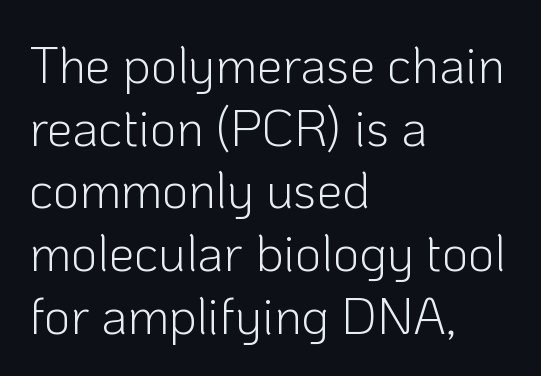
The image shows 51 px light sans-serif type, upright; set left-aligned, line spacing 1.23x, normal letter spacing, not underlined; low stroke contrast and a medium x-height.
